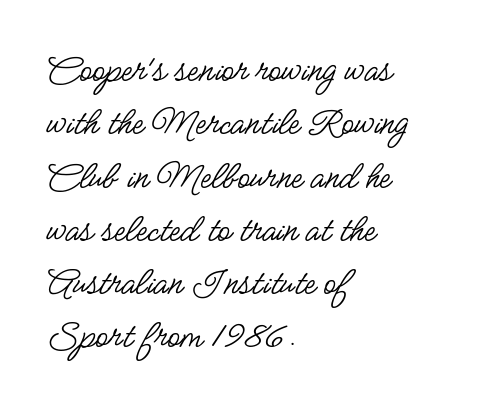
Examine the stroke ends and you'll find no serifs. Descenders are the only things crossing below the line. Line beginnings align vertically; line endings do not. The passage shown is typed in a proportional face where columns would drift.
